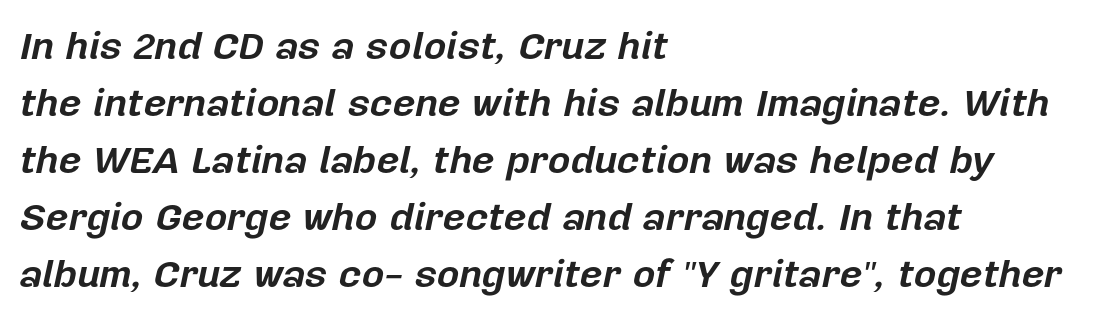
The font's italic variant was chosen for this text. Does the copy run flush right? No — it runs flush left. Default kerning and tracking; the words read as compact shapes. A bare baseline throughout the passage. Each glyph is drawn with heavy, bold strokes.
